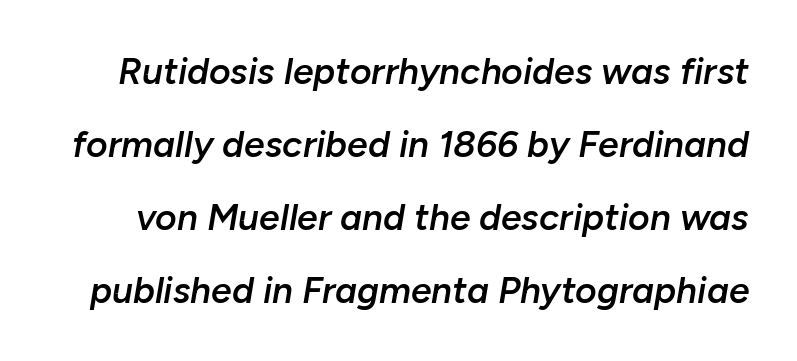
The image shows 37 px semibold type, italic (leaning right); set loose line spacing (1.97x), normal letter spacing, not underlined; low stroke contrast and a medium x-height.
